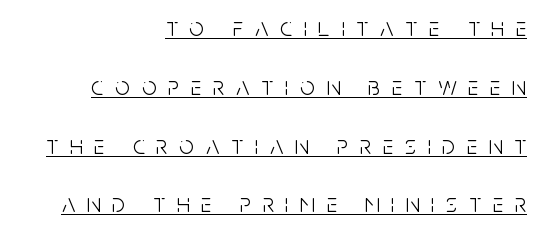
Short and long lines alike share a common ending point at right. Students, note that the glyphs here are deliberately spaced far apart. The letters stand upright; this is a roman face. Weight: not bold — regular or lighter. Glance below the letters and you will spot a drawn line.
